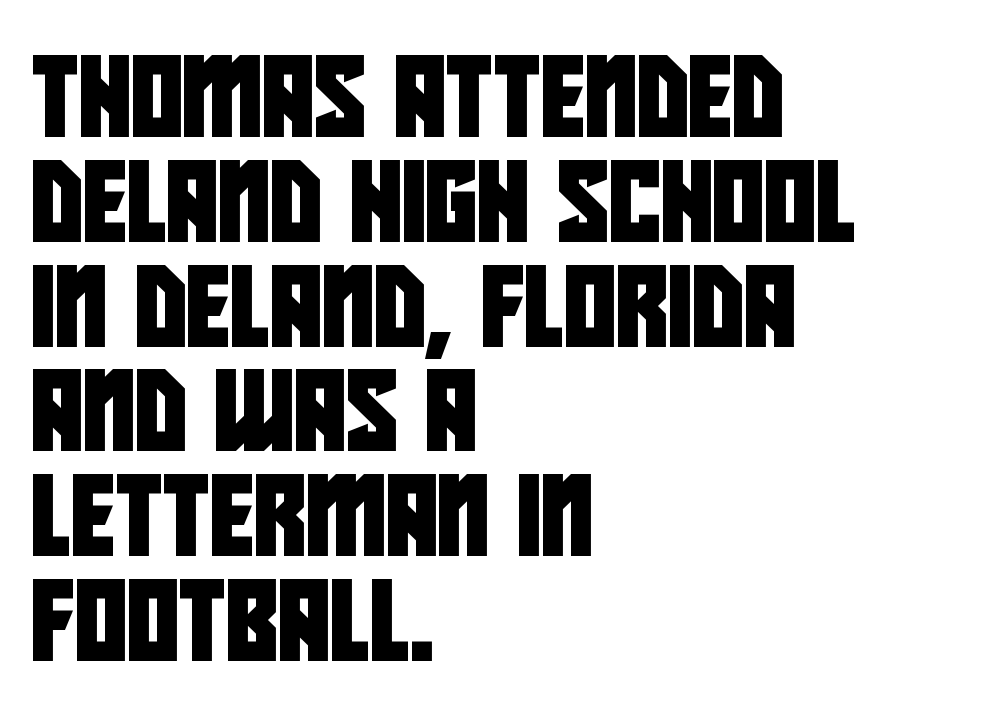
Q: Is the typeface a serif or a sans-serif typeface? A: Sans-serif.
Q: Is the text underlined? A: No.
Q: How is the paragraph aligned? A: Left-aligned.
Q: Is the spacing between letters normal or unusually wide? A: Normal.
Q: Is the spacing between lines tight, normal or loose? A: Normal.
Q: Width (condensed, normal, or wide)? A: Condensed.
Q: Stroke contrast? A: Low.
Q: x-height? A: Large.
Q: Monospaced? A: No.
